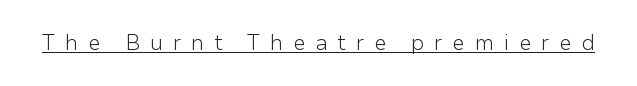
{"italic": "no", "bold": "no", "underline": "yes", "letter_spacing": "wide", "letter_spacing_em": 0.46, "glyph_px": 21}
